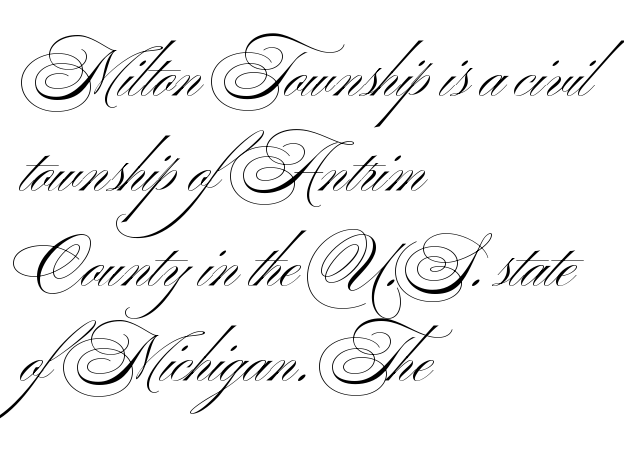
The image shows 63 px light, wide sans-serif type; set left-aligned, normal line spacing (1.51x), normal letter spacing, not underlined; medium stroke contrast and a small x-height.
